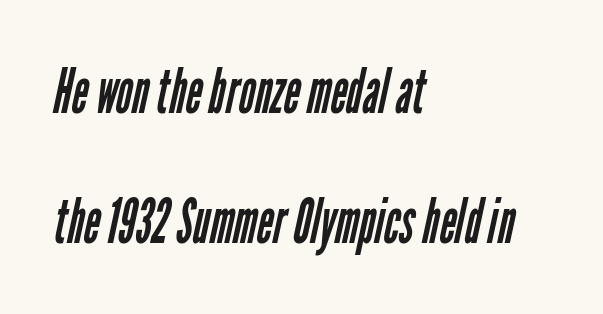
The image shows 63 px regular-weight, condensed sans-serif type; set left-aligned, loose line spacing (2.07x), normal letter spacing, not underlined; low stroke contrast and a medium x-height.
